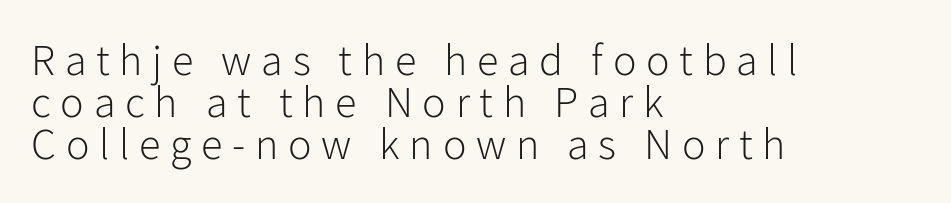
{"serif": "no", "italic": "no", "bold": "no", "weight": "light", "width": "normal", "stroke_contrast": "low", "x_height": "medium", "monospaced": "no", "underline": "no", "align": "left", "line_spacing": "tight", "line_spacing_ratio": 0.95, "letter_spacing": "wide", "letter_spacing_em": 0.22, "glyph_px": 44}
